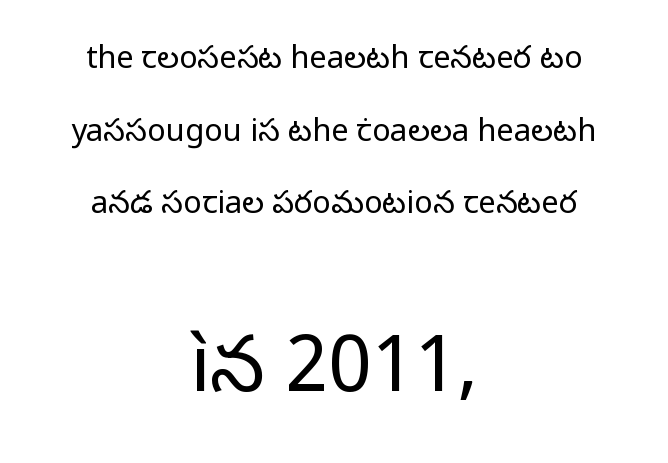
Q: Is the text bold? A: No.
Q: Is the text italic (slanted)? A: No, it is upright.
Q: Is the typeface a serif or a sans-serif typeface? A: Sans-serif.
Q: Is the text underlined? A: No.
Q: How is the paragraph aligned? A: Centered.
Q: Is the spacing between letters normal or unusually wide? A: Normal.
Q: Is the spacing between lines tight, normal or loose? A: Loose.
Q: Which block of text is set in a larger size, the first (top) or the second (bottom)? A: The second (bottom) one.
Q: Width (condensed, normal, or wide)? A: Normal.
Q: Stroke contrast? A: Low.
Q: x-height? A: Medium.
Q: Monospaced? A: No.
